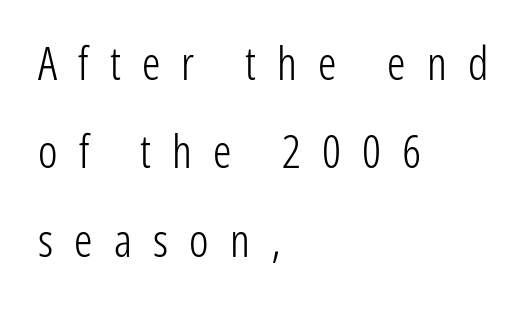
The image shows 46 px light, condensed sans-serif type, upright; set left-aligned, loose line spacing (1.92x), unusually wide letter spacing (+0.46 em), not underlined; low stroke contrast and a medium x-height.
